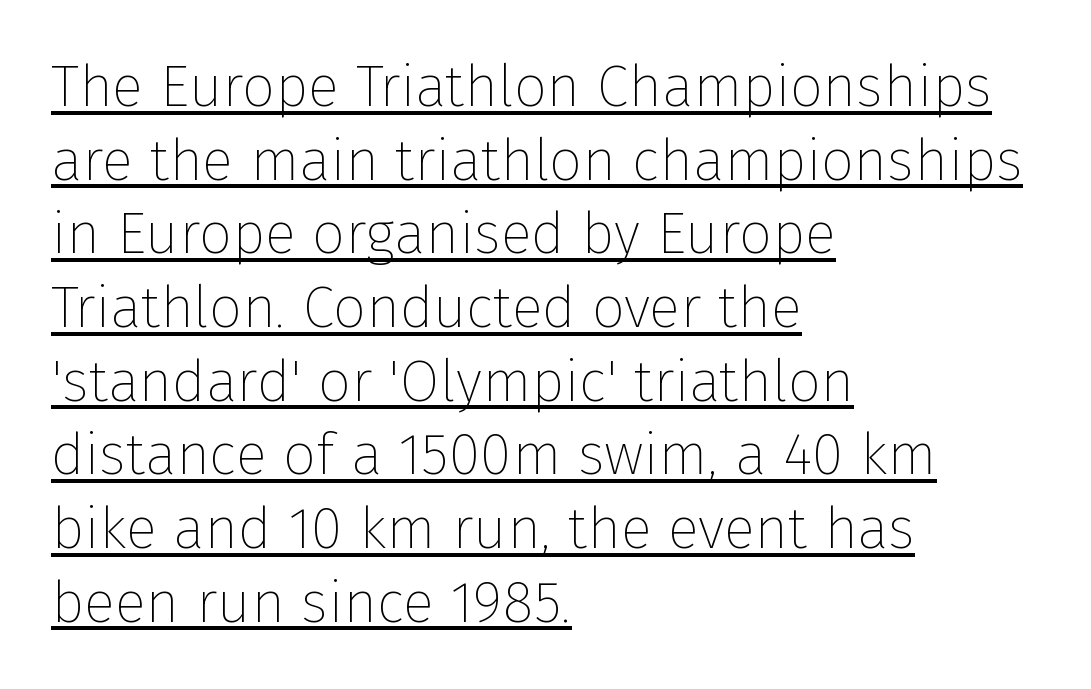
Q: Is the text bold? A: No.
Q: Is the text italic (slanted)? A: No, it is upright.
Q: Is the typeface a serif or a sans-serif typeface? A: Sans-serif.
Q: Is the text underlined? A: Yes.
Q: How is the paragraph aligned? A: Left-aligned.
Q: Is the spacing between letters normal or unusually wide? A: Normal.
Q: Is the spacing between lines tight, normal or loose? A: Normal.
Q: Width (condensed, normal, or wide)? A: Normal.
Q: Stroke contrast? A: Low.
Q: x-height? A: Medium.
Q: Monospaced? A: No.
